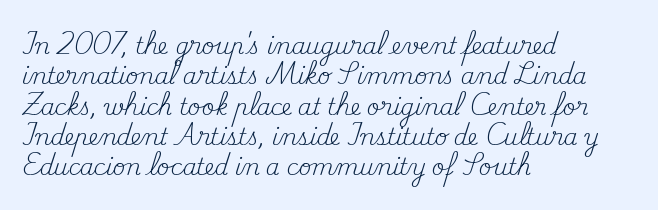
The image shows 22 px text type; set left-aligned, normal line spacing (1.38x), normal letter spacing, not underlined.
